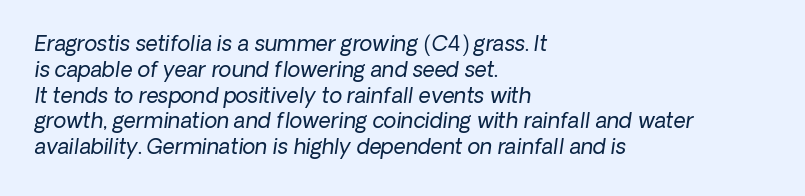
Q: Is the text bold? A: No.
Q: Is the text underlined? A: No.
Q: How is the paragraph aligned? A: Left-aligned.
Q: Is the spacing between letters normal or unusually wide? A: Normal.
